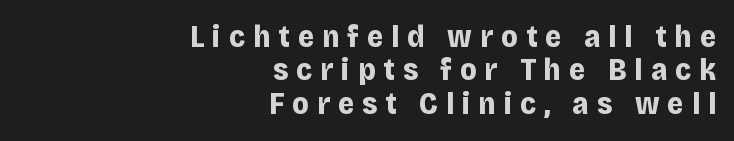
Q: Is the text bold? A: Yes.
Q: Is the text italic (slanted)? A: No, it is upright.
Q: Is the typeface a serif or a sans-serif typeface? A: Sans-serif.
Q: Is the text underlined? A: No.
Q: How is the paragraph aligned? A: Right-aligned.
Q: Is the spacing between letters normal or unusually wide? A: Unusually wide.
Q: Is the spacing between lines tight, normal or loose? A: Tight.
Q: Width (condensed, normal, or wide)? A: Normal.
Q: Stroke contrast? A: Low.
Q: x-height? A: Large.
Q: Monospaced? A: No.
